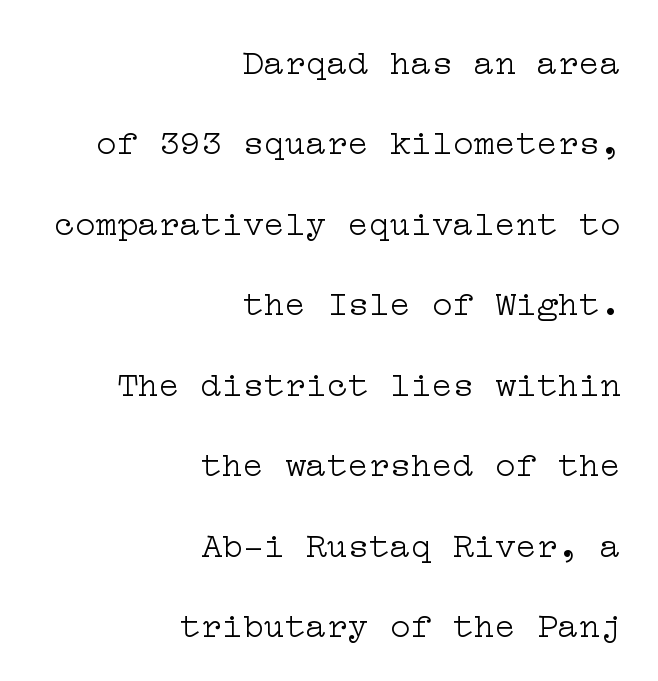
Q: Is the text bold? A: No.
Q: Is the text italic (slanted)? A: No, it is upright.
Q: Is the typeface a serif or a sans-serif typeface? A: Serif.
Q: Is the text underlined? A: No.
Q: How is the paragraph aligned? A: Right-aligned.
Q: Is the spacing between letters normal or unusually wide? A: Normal.
Q: Is the spacing between lines tight, normal or loose? A: Loose.
Q: Width (condensed, normal, or wide)? A: Wide.
Q: Stroke contrast? A: Low.
Q: x-height? A: Medium.
